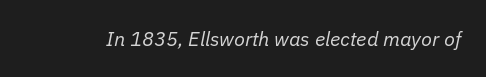
No heavy texture on the line: the type isn't bold. Words appear dense and cohesive because spacing is normal. The foot of each line stays bare and open. Does the lettering tilt? It does — this is italic.
